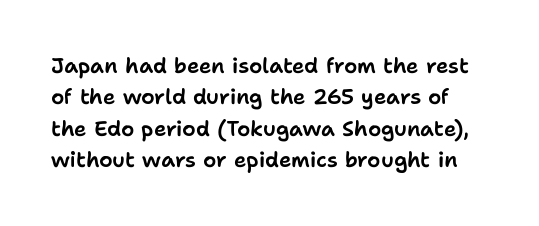
Q: Is the text italic (slanted)? A: No, it is upright.
Q: Is the text underlined? A: No.
Q: Is the spacing between letters normal or unusually wide? A: Normal.
Q: Is the spacing between lines tight, normal or loose? A: Normal.
